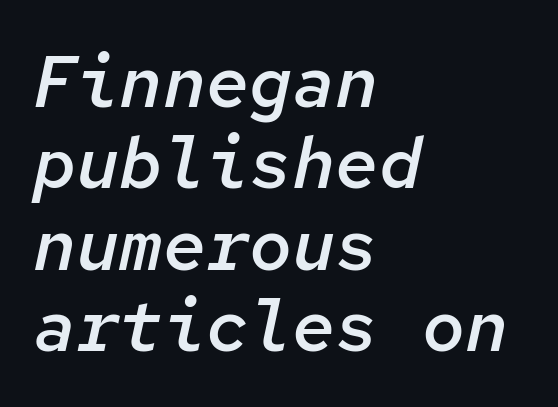
Q: Is the text bold? A: Semi-bold.
Q: Is the text italic (slanted)? A: Yes, it leans right by about 12 degrees.
Q: Is the text underlined? A: No.
Q: How is the paragraph aligned? A: Left-aligned.
Q: Is the spacing between letters normal or unusually wide? A: Normal.
Q: Is the spacing between lines tight, normal or loose? A: Tight.
Q: Width (condensed, normal, or wide)? A: Normal.
Q: Stroke contrast? A: Low.
Q: x-height? A: Medium.
Q: Monospaced? A: Yes.
